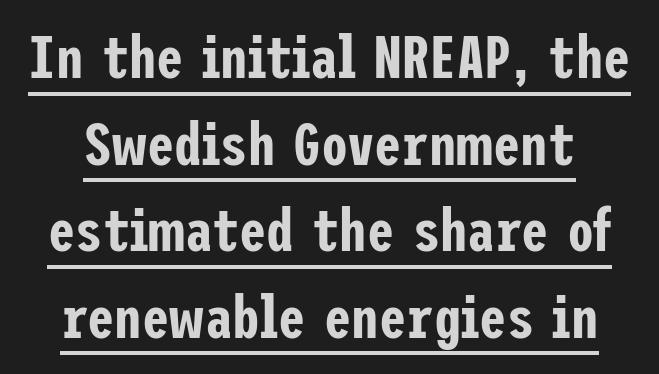
The image shows 61 px condensed sans-serif type, upright; set normal line spacing (1.42x), normal letter spacing, underlined; low stroke contrast and a medium x-height.
